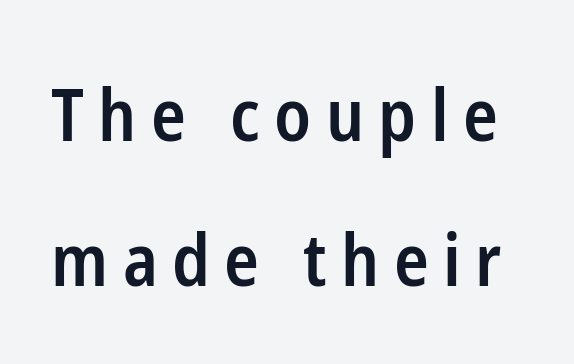
The gaps between neighbouring characters are conspicuously large. As a designer I'd log this as weight 600, semibold. Rendered with straight, roman letterforms. Classification — sans serif.
